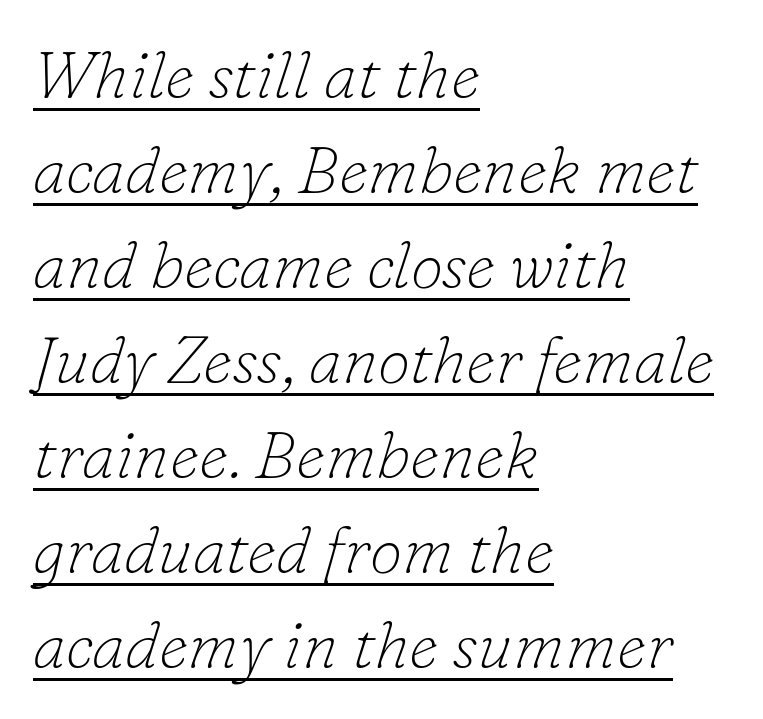
The image shows 66 px thin serif type, italic (leaning right); set left-aligned, normal line spacing (1.44x), normal letter spacing, underlined; low stroke contrast and a small x-height.
